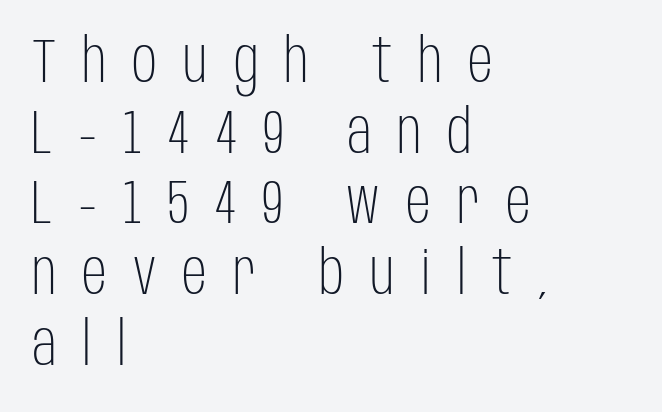
{"serif": "no", "italic": "no", "bold": "no", "weight": "light", "width": "condensed", "stroke_contrast": "low", "x_height": "large", "monospaced": "no", "underline": "no", "align": "left", "line_spacing": "tight", "line_spacing_ratio": 1.14, "letter_spacing": "wide", "letter_spacing_em": 0.42, "glyph_px": 62}
